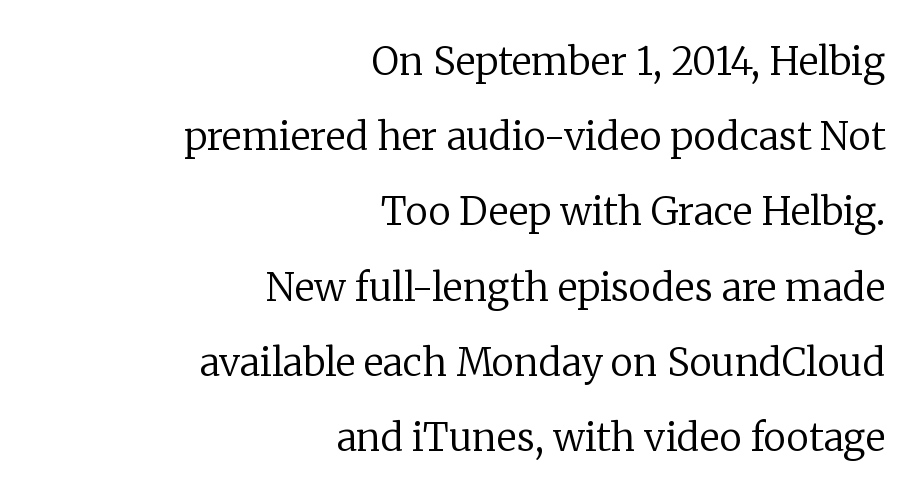
Words appear dense and cohesive because spacing is normal. Spacing verdict: proportional, widths tailored to each character. In terms of posture, this sample is upright. The area under the type is left untouched.
